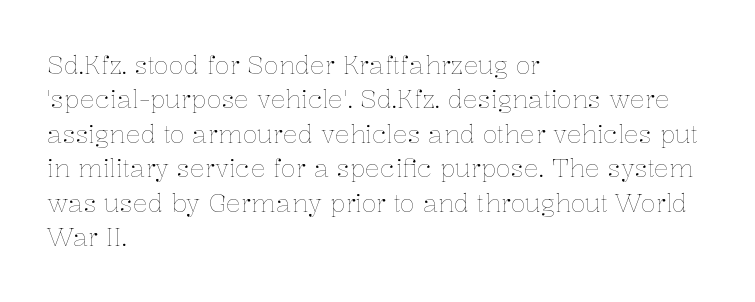
The image shows 25 px text type, upright; set left-aligned, normal line spacing (1.38x), normal letter spacing, not underlined.
